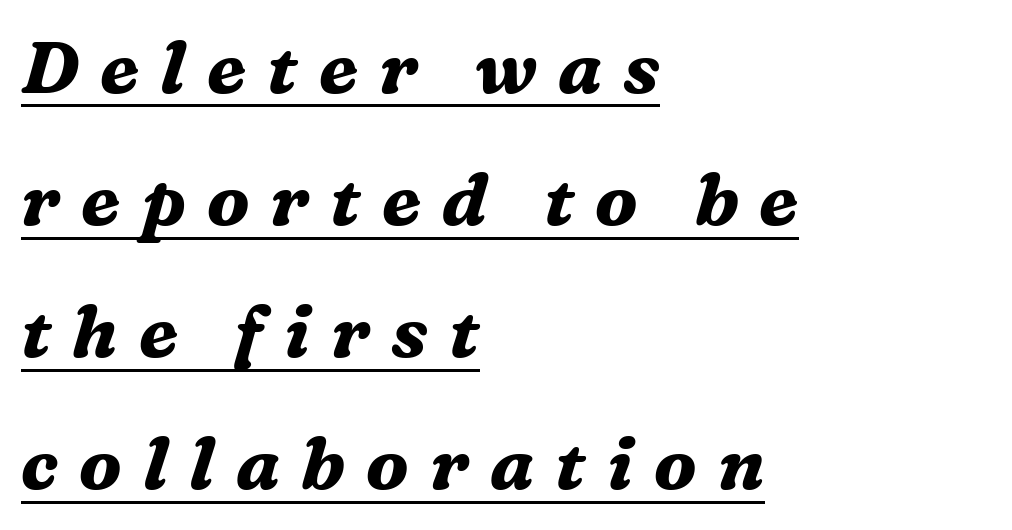
The image shows 73 px bold serif type, italic (leaning right); set left-aligned, line spacing 1.81x, unusually wide letter spacing (+0.29 em), underlined; medium stroke contrast and a medium x-height.
